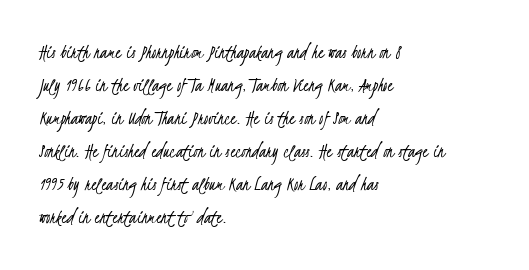
The image shows 21 px text type; set left-aligned, normal line spacing (1.57x), normal letter spacing, not underlined.
